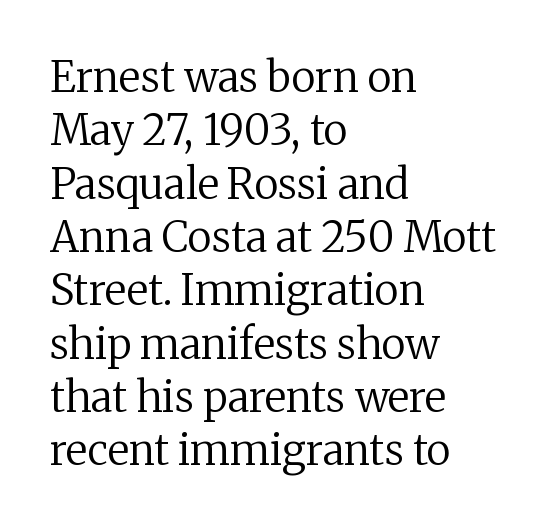
Does the lettering tilt? It doesn't — this is upright. Line starts are locked; line ends wander. The glyphs are unaccompanied by any horizontal stroke below them. No extra ink here — the face is not bold. Look at the tracking — it's just the regular setting, nothing added. The block of text has a typical density, with ordinary space between rows.
